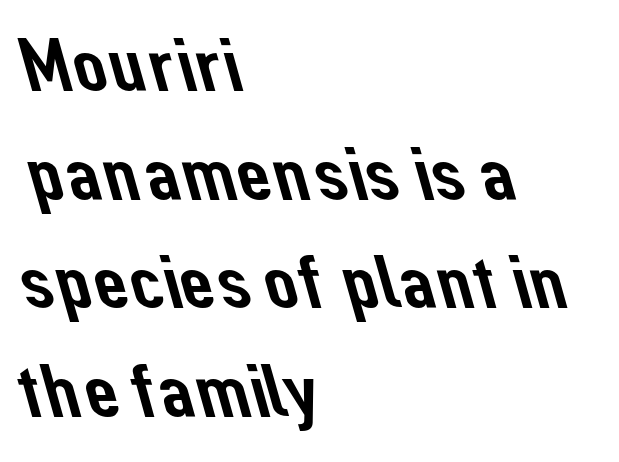
{"serif": "no", "width": "normal", "stroke_contrast": "low", "x_height": "medium", "monospaced": "no", "underline": "no", "align": "left", "line_spacing": "normal", "line_spacing_ratio": 1.43, "letter_spacing": "normal", "letter_spacing_em": 0.0, "glyph_px": 76}
